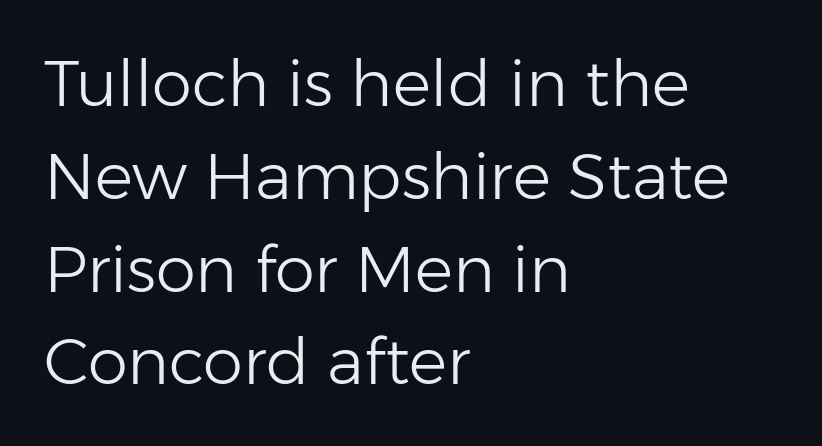
The image shows 64 px light sans-serif type, upright; set left-aligned, normal line spacing (1.45x), normal letter spacing, not underlined; low stroke contrast and a medium x-height.
